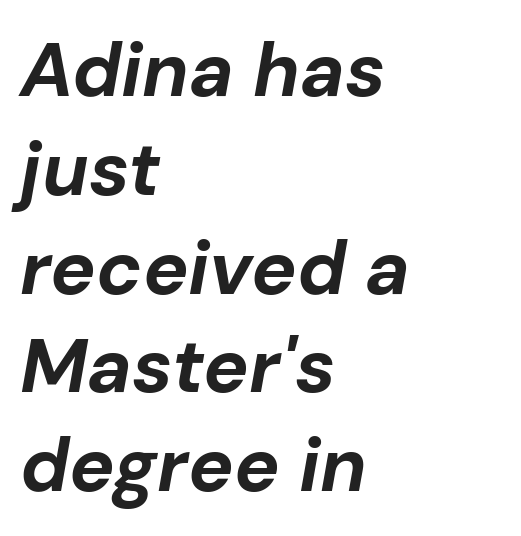
{"italic": "yes", "lean": "right", "slant_degrees": 10, "bold": "yes", "weight": "bold", "width": "normal", "stroke_contrast": "low", "x_height": "medium", "monospaced": "no", "underline": "no", "align": "left", "line_spacing": "normal", "line_spacing_ratio": 1.3, "letter_spacing": "normal", "letter_spacing_em": 0.0, "glyph_px": 76}
